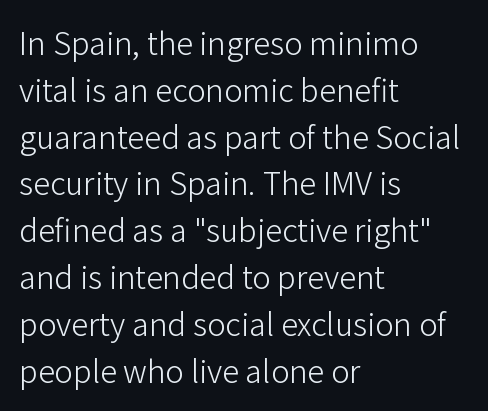
Q: Is the text bold? A: No.
Q: Is the text italic (slanted)? A: No, it is upright.
Q: Is the typeface a serif or a sans-serif typeface? A: Sans-serif.
Q: Is the text underlined? A: No.
Q: How is the paragraph aligned? A: Left-aligned.
Q: Is the spacing between letters normal or unusually wide? A: Normal.
Q: Is the spacing between lines tight, normal or loose? A: Normal.
Q: Width (condensed, normal, or wide)? A: Normal.
Q: Stroke contrast? A: Low.
Q: x-height? A: Medium.
Q: Monospaced? A: No.
